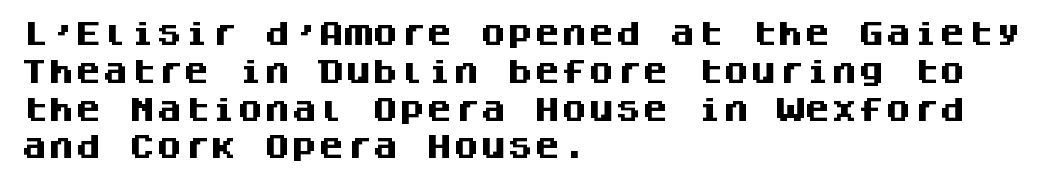
{"italic": "no", "bold": "yes", "underline": "no", "align": "left", "line_spacing": "normal", "line_spacing_ratio": 1.4, "letter_spacing": "normal", "letter_spacing_em": 0.0, "glyph_px": 27}
